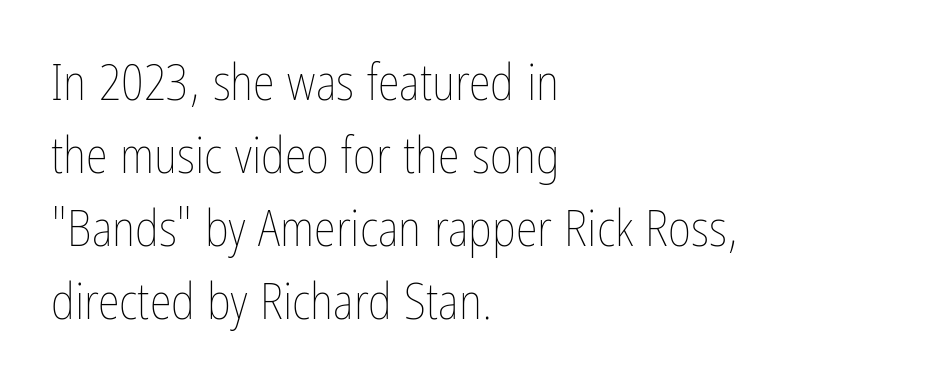
Q: Is the text bold? A: No.
Q: Is the text italic (slanted)? A: No, it is upright.
Q: Is the text underlined? A: No.
Q: How is the paragraph aligned? A: Left-aligned.
Q: Is the spacing between letters normal or unusually wide? A: Normal.
Q: Is the spacing between lines tight, normal or loose? A: Normal.
Q: Width (condensed, normal, or wide)? A: Condensed.
Q: Stroke contrast? A: Low.
Q: x-height? A: Medium.
Q: Monospaced? A: No.
